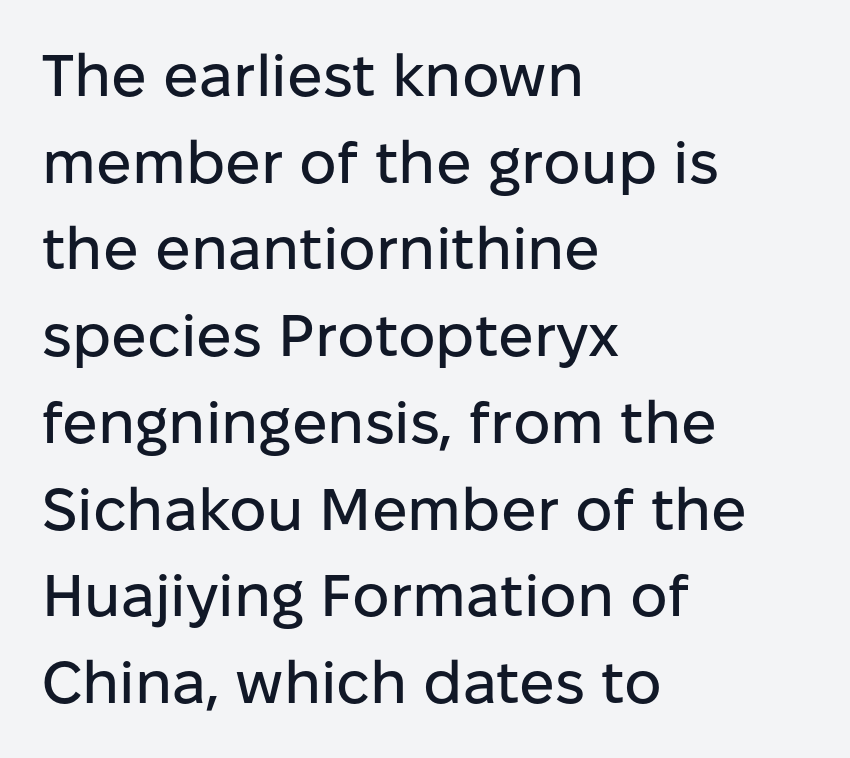
Q: Is the text italic (slanted)? A: No, it is upright.
Q: Is the typeface a serif or a sans-serif typeface? A: Sans-serif.
Q: Is the text underlined? A: No.
Q: How is the paragraph aligned? A: Left-aligned.
Q: Is the spacing between letters normal or unusually wide? A: Normal.
Q: Is the spacing between lines tight, normal or loose? A: Normal.
Q: Width (condensed, normal, or wide)? A: Normal.
Q: Stroke contrast? A: Low.
Q: x-height? A: Medium.
Q: Monospaced? A: No.
